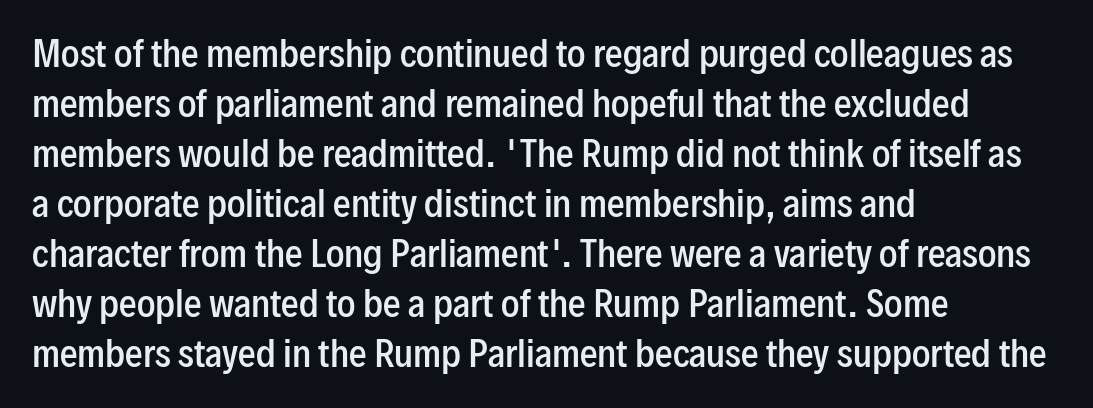
{"serif": "no", "italic": "no", "bold": "semi", "weight": "semibold", "width": "condensed", "stroke_contrast": "low", "x_height": "medium", "monospaced": "no", "underline": "no", "align": "left", "line_spacing": "normal", "line_spacing_ratio": 1.43, "letter_spacing": "normal", "letter_spacing_em": 0.0, "glyph_px": 35}
